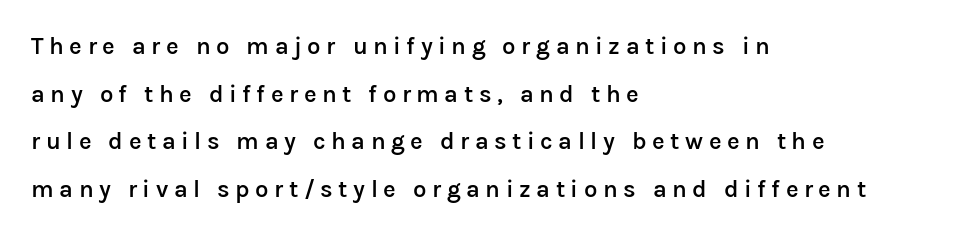
The image shows 24 px text type, upright; set left-aligned, loose line spacing (1.98x), unusually wide letter spacing (+0.23 em), not underlined.
